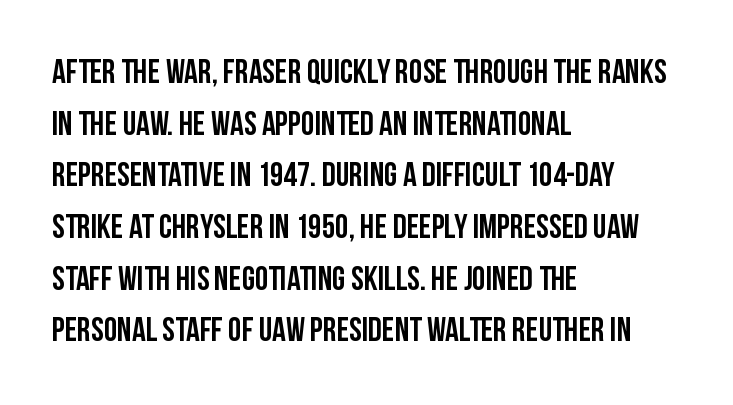
Q: Is the text italic (slanted)? A: No, it is upright.
Q: Is the typeface a serif or a sans-serif typeface? A: Sans-serif.
Q: Is the text underlined? A: No.
Q: How is the paragraph aligned? A: Left-aligned.
Q: Is the spacing between letters normal or unusually wide? A: Normal.
Q: Is the spacing between lines tight, normal or loose? A: Normal.
Q: Width (condensed, normal, or wide)? A: Condensed.
Q: Stroke contrast? A: Low.
Q: x-height? A: Large.
Q: Monospaced? A: No.
